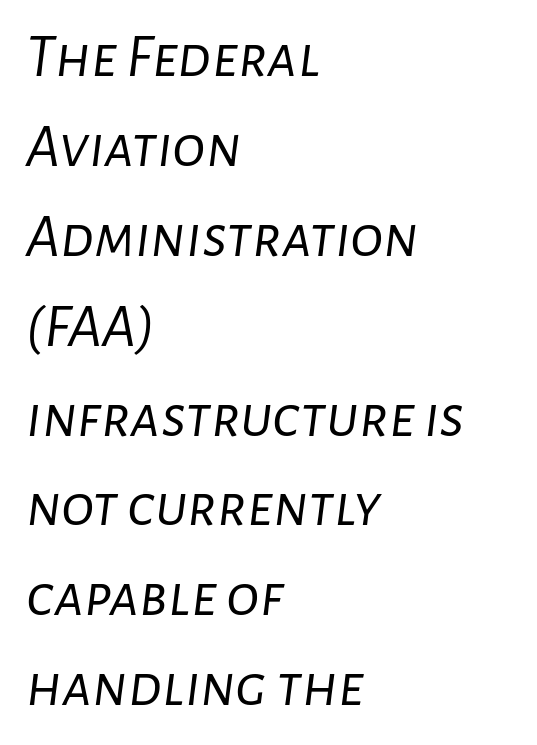
Spacing verdict: proportional, widths tailored to each character. Which margin do the lines hug? The left one — the right edge is uneven. The line texture is even and compact thanks to regular tracking. Emphasis-style slanted type is in use.
